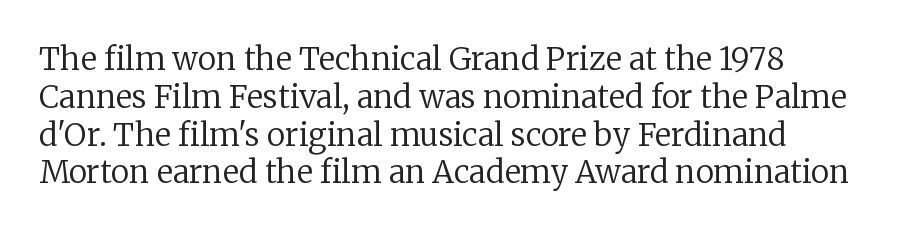
Letters rest on an invisible, unmarked baseline. A classic flush-left, rag-right setting is used for this passage. Posture: upright roman. Classification — serif. No heavy texture on the line: the type isn't bold. Short note: letters normally spaced.
